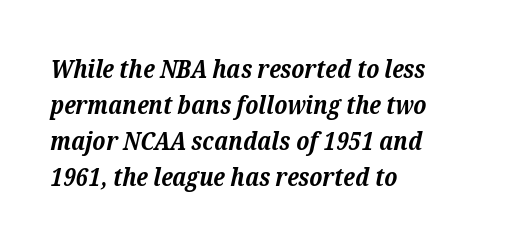
The image shows 26 px bold type, italic (leaning right); set left-aligned, normal line spacing (1.39x), normal letter spacing, not underlined.
